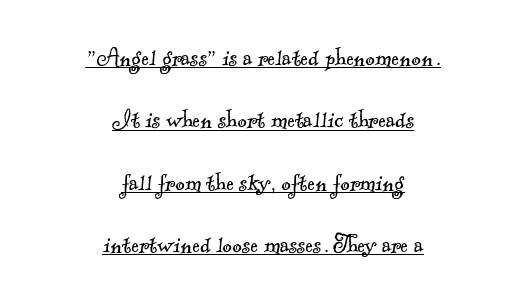
The image shows 29 px light serif type; set centered, loose line spacing (2.15x), normal letter spacing, underlined; a small x-height.
